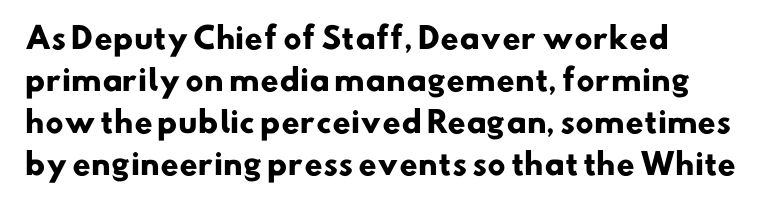
Q: Is the text bold? A: Yes.
Q: Is the typeface a serif or a sans-serif typeface? A: Sans-serif.
Q: Is the text underlined? A: No.
Q: How is the paragraph aligned? A: Left-aligned.
Q: Is the spacing between letters normal or unusually wide? A: Normal.
Q: Is the spacing between lines tight, normal or loose? A: Normal.
Q: Width (condensed, normal, or wide)? A: Normal.
Q: Stroke contrast? A: Low.
Q: x-height? A: Small.
Q: Monospaced? A: No.
